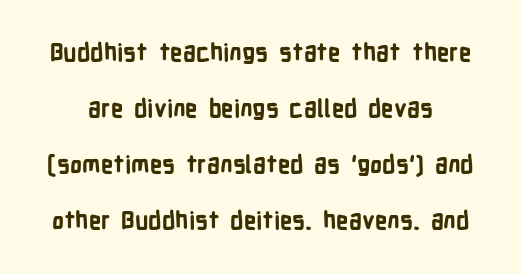
Q: Is the text bold? A: Yes.
Q: Is the text italic (slanted)? A: No, it is upright.
Q: Is the text underlined? A: No.
Q: Is the spacing between letters normal or unusually wide? A: Normal.
Q: Is the spacing between lines tight, normal or loose? A: Loose.
